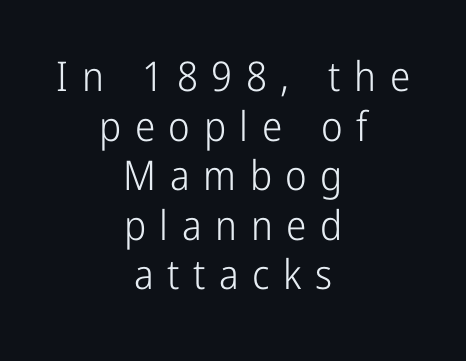
Q: Is the text bold? A: No.
Q: Is the text italic (slanted)? A: No, it is upright.
Q: Is the typeface a serif or a sans-serif typeface? A: Sans-serif.
Q: Is the text underlined? A: No.
Q: How is the paragraph aligned? A: Centered.
Q: Is the spacing between letters normal or unusually wide? A: Unusually wide.
Q: Width (condensed, normal, or wide)? A: Condensed.
Q: Stroke contrast? A: Low.
Q: x-height? A: Medium.
Q: Monospaced? A: No.
